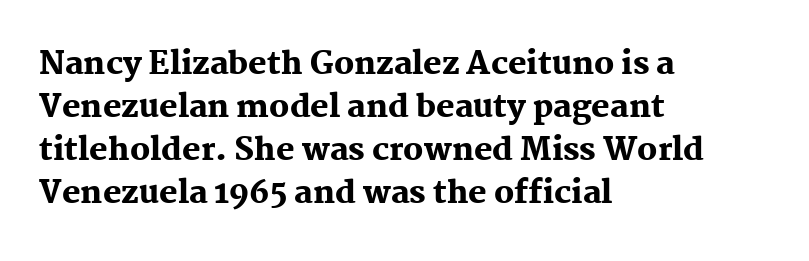
This sample uses plain, unmodified letter spacing. Does the lettering tilt? It doesn't — this is upright. You'd pick this weight for a headline — it's a proper bold. No word sits above an underline. I'd call this a serif setting — the letters wear small feet. Left-aligned paragraph, ragged on the right.
